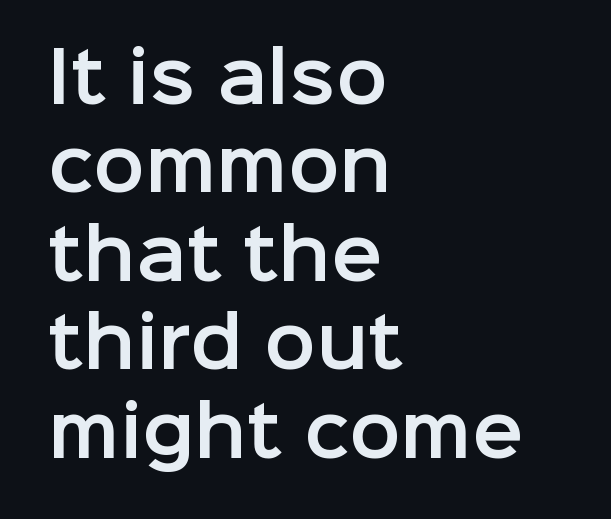
Q: Is the text italic (slanted)? A: No, it is upright.
Q: Is the typeface a serif or a sans-serif typeface? A: Sans-serif.
Q: Is the text underlined? A: No.
Q: How is the paragraph aligned? A: Left-aligned.
Q: Is the spacing between letters normal or unusually wide? A: Normal.
Q: Is the spacing between lines tight, normal or loose? A: Normal.
Q: Width (condensed, normal, or wide)? A: Normal.
Q: Stroke contrast? A: Low.
Q: x-height? A: Medium.
Q: Monospaced? A: No.
